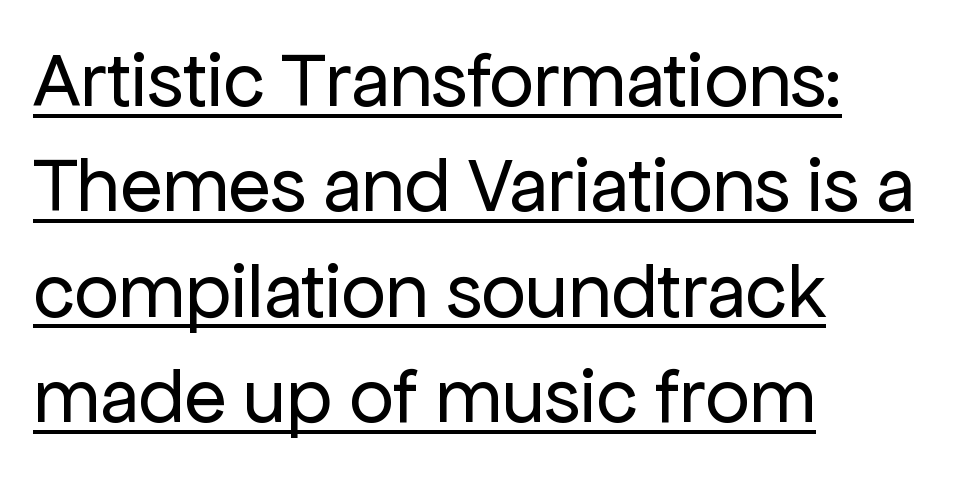
The image shows 78 px regular-weight sans-serif type, upright; set left-aligned, normal line spacing (1.35x), normal letter spacing, underlined; low stroke contrast and a medium x-height.
